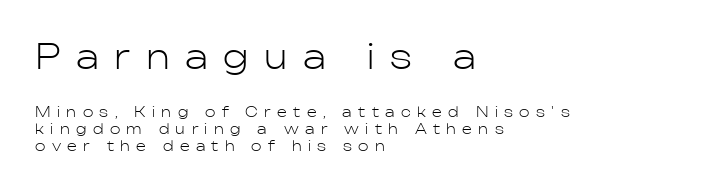
The image shows 34 px light sans-serif type, upright; set left-aligned, line spacing 1.21x, unusually wide letter spacing (+0.46 em), not underlined; the first (top) block is 2.43x larger; low stroke contrast and a medium x-height.
